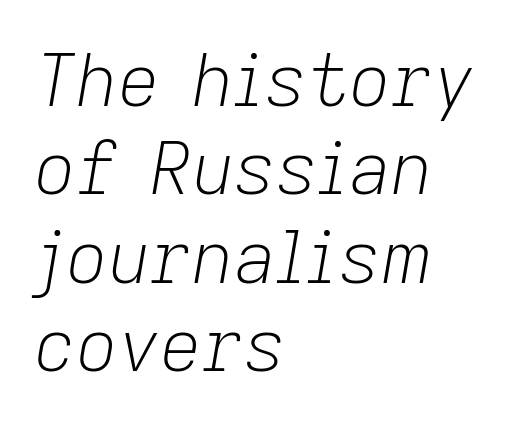
The image shows 73 px light type, italic (leaning right); set left-aligned, line spacing 1.21x, normal letter spacing, not underlined; low stroke contrast and a medium x-height.
